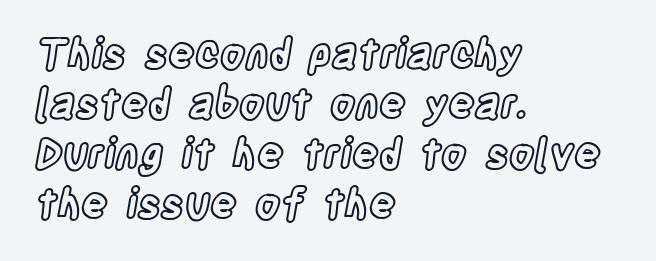
{"width": "condensed", "x_height": "large", "monospaced": "no", "underline": "no", "align": "left", "line_spacing_ratio": 1.22, "letter_spacing": "normal", "letter_spacing_em": 0.0, "glyph_px": 41}
